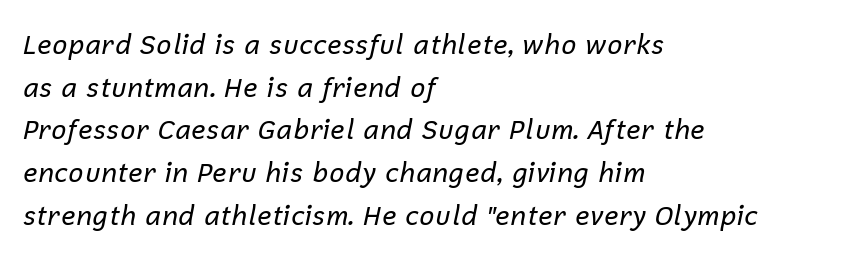
Q: Is the text bold? A: No.
Q: Is the text italic (slanted)? A: Yes, it leans right by about 12 degrees.
Q: Is the text underlined? A: No.
Q: How is the paragraph aligned? A: Left-aligned.
Q: Is the spacing between letters normal or unusually wide? A: Normal.
Q: Is the spacing between lines tight, normal or loose? A: Normal.
